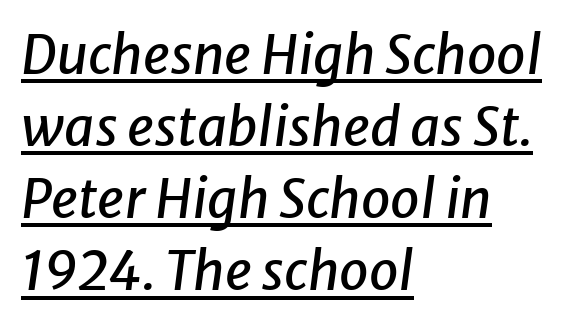
Q: Is the text italic (slanted)? A: Yes, it leans right by about 8 degrees.
Q: Is the text underlined? A: Yes.
Q: How is the paragraph aligned? A: Left-aligned.
Q: Is the spacing between letters normal or unusually wide? A: Normal.
Q: Is the spacing between lines tight, normal or loose? A: Normal.
Q: Width (condensed, normal, or wide)? A: Normal.
Q: Stroke contrast? A: Low.
Q: x-height? A: Medium.
Q: Monospaced? A: No.
